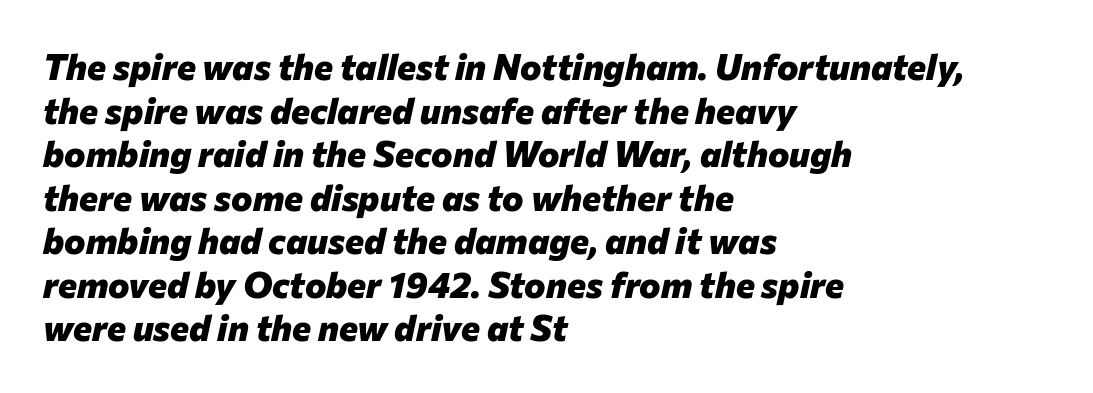
The image shows 36 px heavy type, italic (leaning right); set left-aligned, line spacing 1.21x, normal letter spacing, not underlined; low stroke contrast and a medium x-height.
